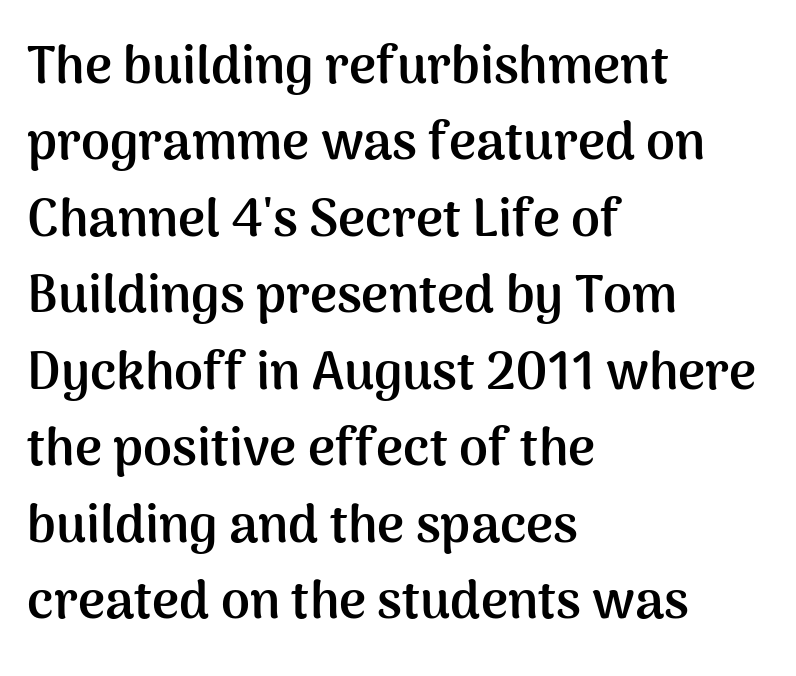
The image shows 52 px semibold sans-serif type, upright; set left-aligned, normal line spacing (1.47x), normal letter spacing, not underlined; medium stroke contrast and a medium x-height.
